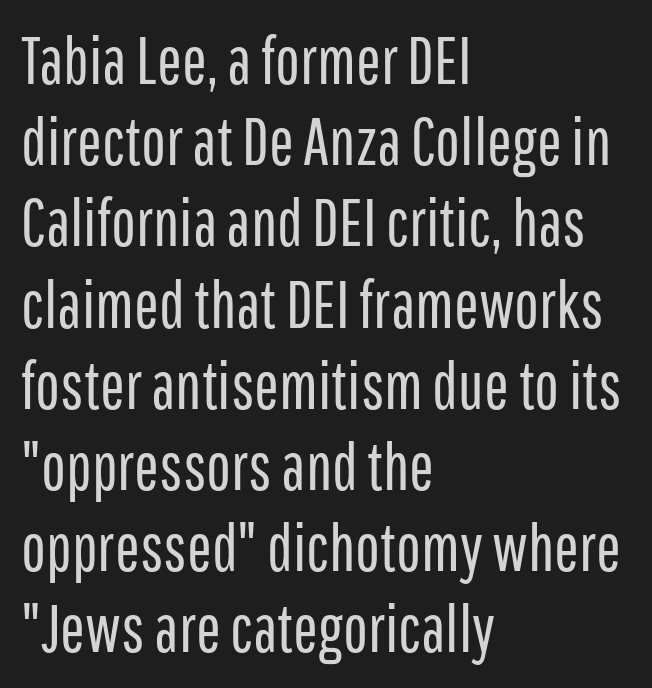
The image shows 66 px regular-weight, condensed sans-serif type, upright; set left-aligned, line spacing 1.23x, normal letter spacing, not underlined; low stroke contrast and a medium x-height.
